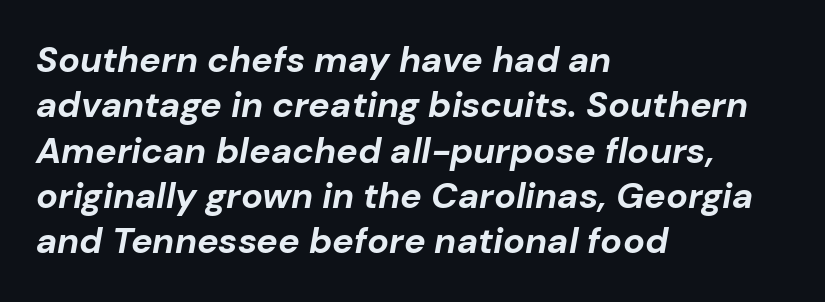
The image shows 36 px bold type, italic (leaning right); set left-aligned, normal line spacing (1.26x), normal letter spacing, not underlined; low stroke contrast and a medium x-height.
